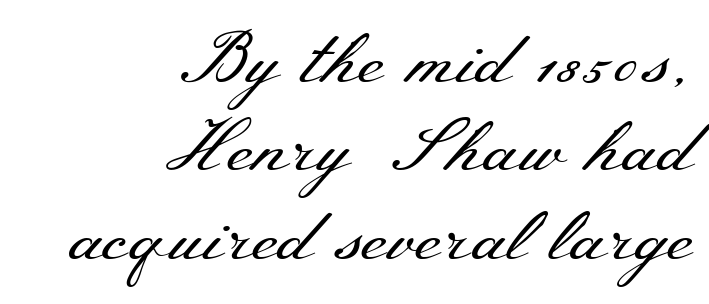
{"serif": "yes", "bold": "no", "weight": "regular", "width": "wide", "stroke_contrast": "medium", "x_height": "small", "monospaced": "no", "underline": "no", "align": "right", "line_spacing_ratio": 1.21, "letter_spacing": "normal", "letter_spacing_em": 0.0, "glyph_px": 73}
